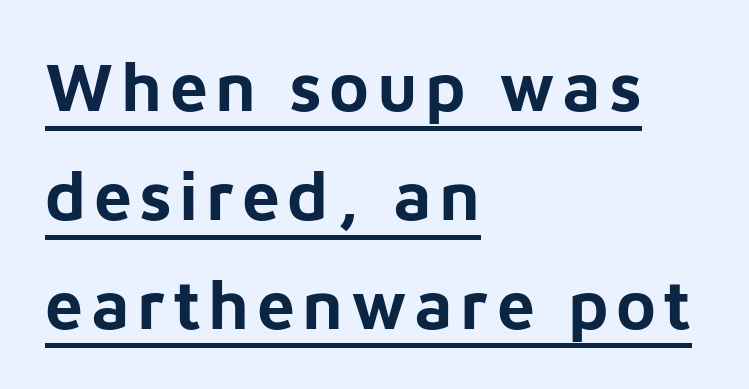
Q: Is the text bold? A: Yes.
Q: Is the text italic (slanted)? A: No, it is upright.
Q: Is the typeface a serif or a sans-serif typeface? A: Sans-serif.
Q: Is the text underlined? A: Yes.
Q: How is the paragraph aligned? A: Left-aligned.
Q: Is the spacing between lines tight, normal or loose? A: Normal.
Q: Width (condensed, normal, or wide)? A: Normal.
Q: Stroke contrast? A: Low.
Q: x-height? A: Medium.
Q: Monospaced? A: No.
